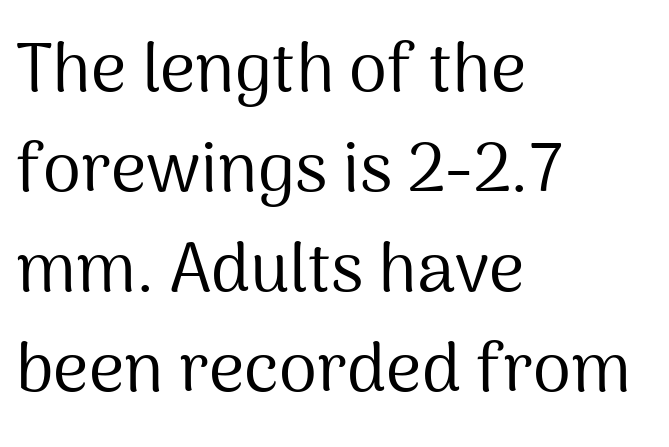
{"serif": "no", "italic": "no", "bold": "no", "weight": "regular", "width": "normal", "stroke_contrast": "medium", "x_height": "medium", "monospaced": "no", "underline": "no", "align": "left", "line_spacing": "normal", "line_spacing_ratio": 1.45, "letter_spacing": "normal", "letter_spacing_em": 0.0, "glyph_px": 69}
